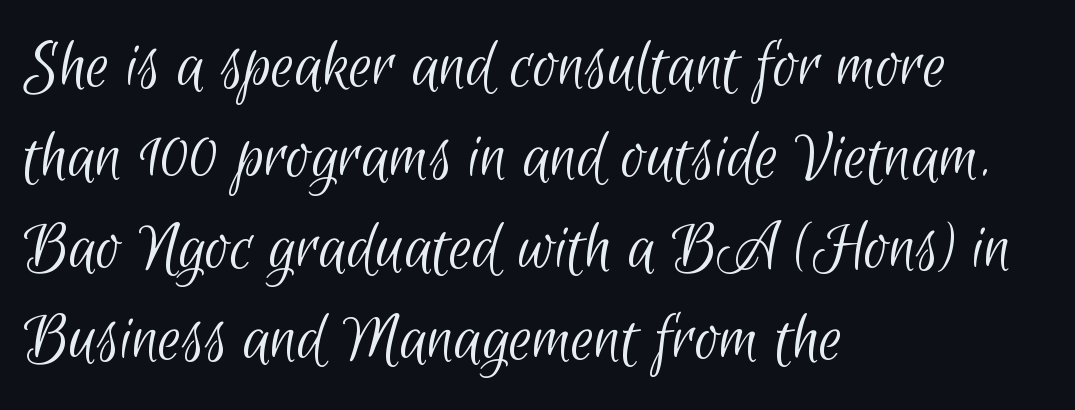
The image shows 74 px light, condensed sans-serif type; set left-aligned, line spacing 1.23x, normal letter spacing, not underlined; low stroke contrast and a small x-height.
